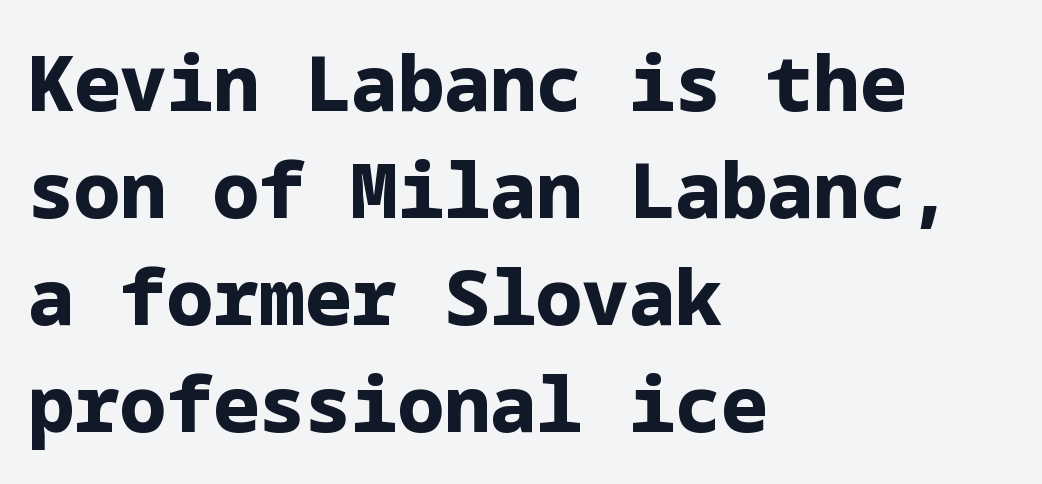
Q: Is the text bold? A: Yes.
Q: Is the text italic (slanted)? A: No, it is upright.
Q: Is the typeface a serif or a sans-serif typeface? A: Sans-serif.
Q: Is the text underlined? A: No.
Q: How is the paragraph aligned? A: Left-aligned.
Q: Is the spacing between letters normal or unusually wide? A: Normal.
Q: Is the spacing between lines tight, normal or loose? A: Normal.
Q: Width (condensed, normal, or wide)? A: Normal.
Q: Stroke contrast? A: Low.
Q: x-height? A: Medium.
